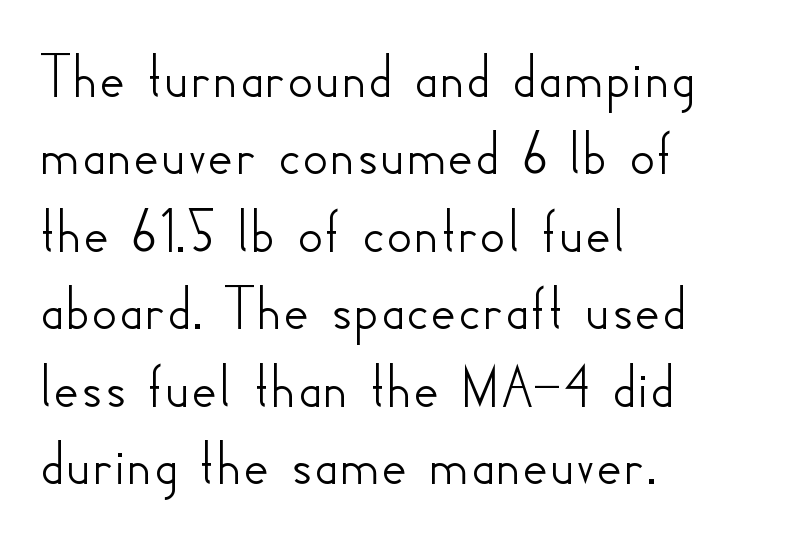
Q: Is the text italic (slanted)? A: No, it is upright.
Q: Is the typeface a serif or a sans-serif typeface? A: Sans-serif.
Q: Is the text underlined? A: No.
Q: How is the paragraph aligned? A: Left-aligned.
Q: Is the spacing between letters normal or unusually wide? A: Normal.
Q: Width (condensed, normal, or wide)? A: Normal.
Q: Stroke contrast? A: Low.
Q: x-height? A: Small.
Q: Monospaced? A: No.
